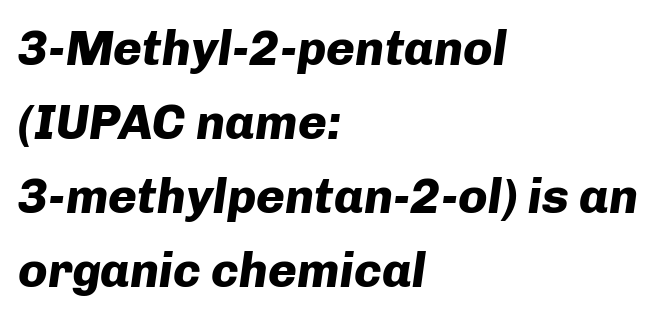
Q: Is the text bold? A: Yes.
Q: Is the text italic (slanted)? A: Yes, it leans right by about 8 degrees.
Q: Is the text underlined? A: No.
Q: How is the paragraph aligned? A: Left-aligned.
Q: Is the spacing between letters normal or unusually wide? A: Normal.
Q: Is the spacing between lines tight, normal or loose? A: Normal.
Q: Width (condensed, normal, or wide)? A: Normal.
Q: Stroke contrast? A: Low.
Q: x-height? A: Medium.
Q: Monospaced? A: No.
